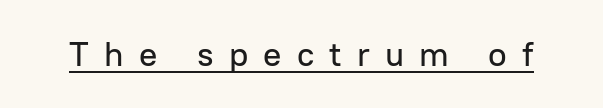
Q: Is the text italic (slanted)? A: No, it is upright.
Q: Is the typeface a serif or a sans-serif typeface? A: Sans-serif.
Q: Is the text underlined? A: Yes.
Q: Is the spacing between letters normal or unusually wide? A: Unusually wide.
Q: Width (condensed, normal, or wide)? A: Normal.
Q: Stroke contrast? A: Low.
Q: x-height? A: Medium.
Q: Monospaced? A: No.
